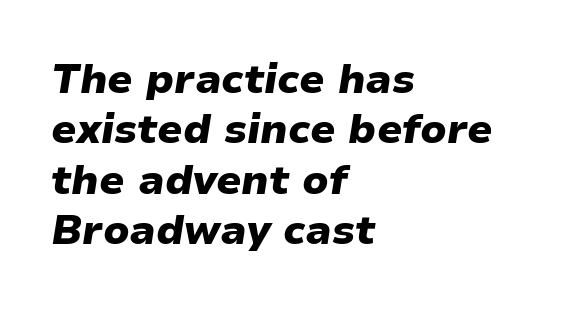
Q: Is the text bold? A: Yes.
Q: Is the text italic (slanted)? A: Yes, it leans right by about 9 degrees.
Q: Is the text underlined? A: No.
Q: How is the paragraph aligned? A: Left-aligned.
Q: Is the spacing between letters normal or unusually wide? A: Normal.
Q: Width (condensed, normal, or wide)? A: Normal.
Q: Stroke contrast? A: Low.
Q: x-height? A: Medium.
Q: Monospaced? A: No.
